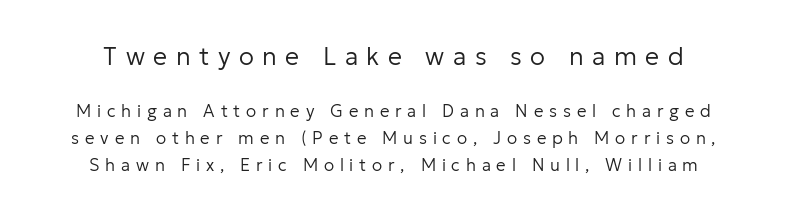
{"italic": "no", "bold": "no", "underline": "no", "line_spacing": "normal", "line_spacing_ratio": 1.6, "letter_spacing": "wide", "letter_spacing_em": 0.34, "larger_block": "first", "size_ratio": 1.47, "glyph_px": 25}
